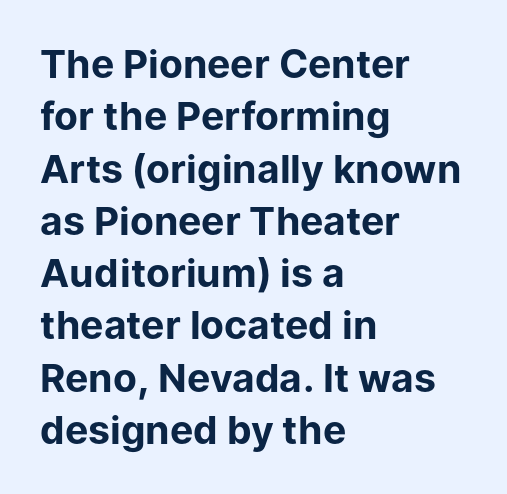
This is roman type, the default non-slanted kind. Heavy-handed strokes throughout: this text is bold. Is this a sans? Yes — the strokes have no serifs. Descender tails drop into unmarked territory. The rendering keeps characters at their native spacing.
